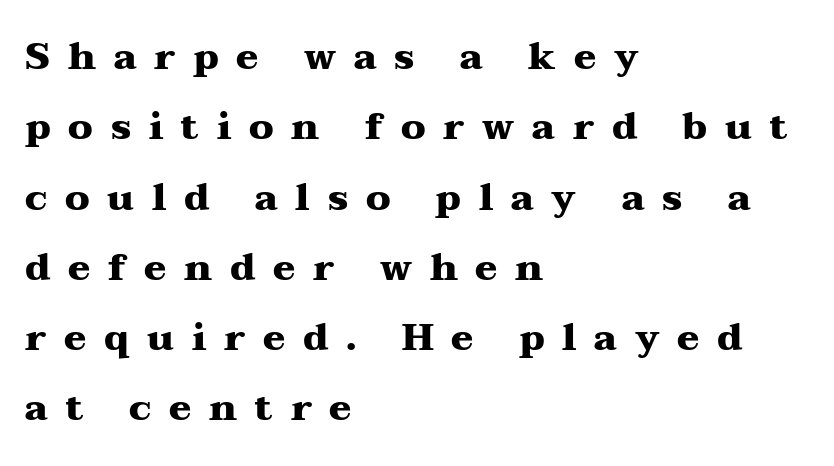
Q: Is the text bold? A: Yes.
Q: Is the text italic (slanted)? A: No, it is upright.
Q: Is the typeface a serif or a sans-serif typeface? A: Serif.
Q: Is the text underlined? A: No.
Q: How is the paragraph aligned? A: Left-aligned.
Q: Is the spacing between letters normal or unusually wide? A: Unusually wide.
Q: Is the spacing between lines tight, normal or loose? A: Loose.
Q: Width (condensed, normal, or wide)? A: Wide.
Q: Stroke contrast? A: Medium.
Q: x-height? A: Medium.
Q: Monospaced? A: No.
